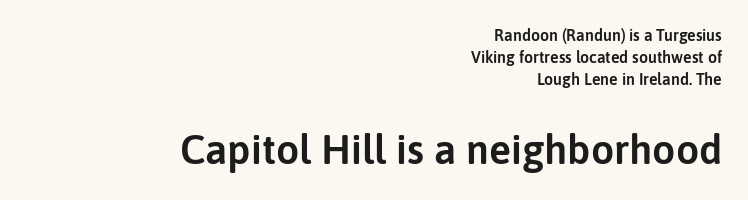
{"serif": "no", "italic": "no", "width": "normal", "stroke_contrast": "low", "x_height": "medium", "monospaced": "no", "underline": "no", "align": "right", "line_spacing": "normal", "line_spacing_ratio": 1.38, "letter_spacing": "normal", "letter_spacing_em": 0.0, "larger_block": "second", "size_ratio": 2.56, "glyph_px": 41}
